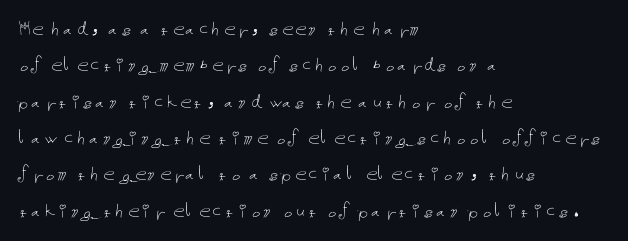
Compared with typical paragraphs, the rows here are spaced about the same. The letterforms sit at book weight or below. Ascenders rise straight up at ninety degrees. The lines are quadded left. Check the space under the baseline: it is left empty. Tracking value appears to be zero — textbook default spacing.
